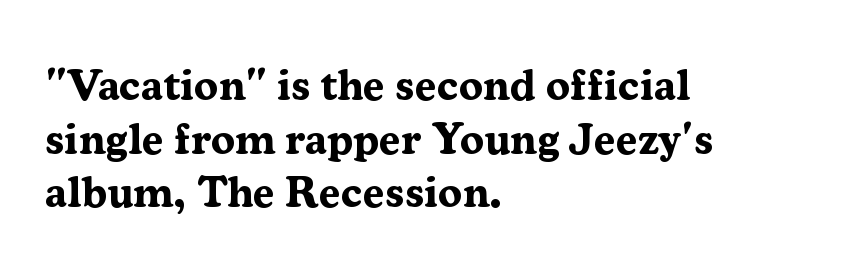
Q: Is the text bold? A: Yes.
Q: Is the text italic (slanted)? A: No, it is upright.
Q: Is the typeface a serif or a sans-serif typeface? A: Serif.
Q: Is the text underlined? A: No.
Q: How is the paragraph aligned? A: Left-aligned.
Q: Is the spacing between letters normal or unusually wide? A: Normal.
Q: Width (condensed, normal, or wide)? A: Normal.
Q: Stroke contrast? A: Medium.
Q: x-height? A: Medium.
Q: Monospaced? A: No.
